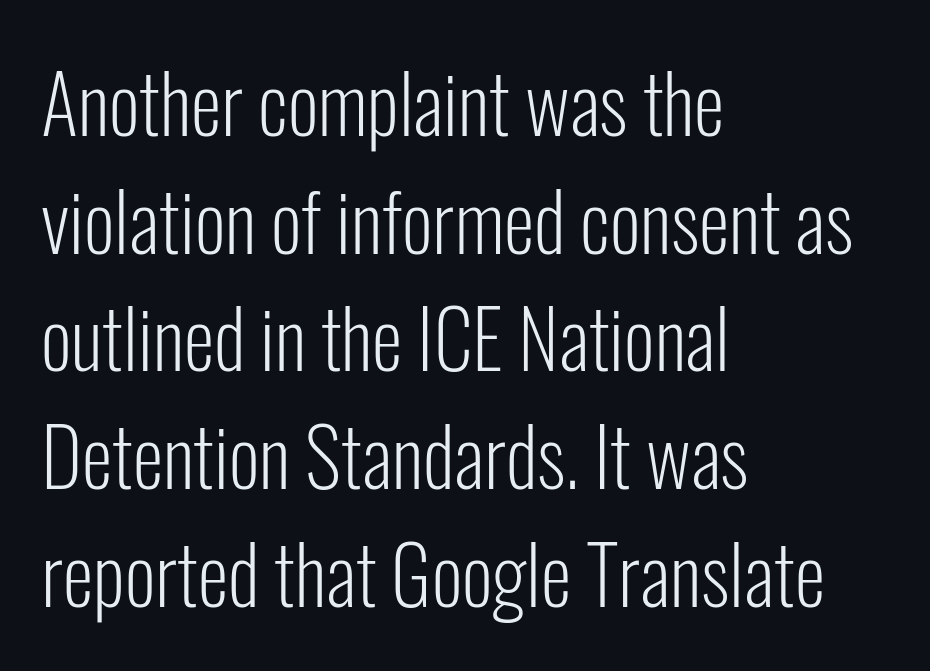
Summary of weight: not heavy and not bold. The strip under each line holds only bare page. The passage shown is typed in a proportional face where columns would drift. Does extra space separate the letters? No, they use regular spacing. This block has exactly the height ordinary leading produces.
